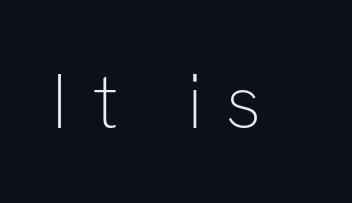
Grotesque or geometric, the face here clearly has no serifs. Bold? No — there's no thickening of the strokes. Check the space under the baseline: it is left empty. Characters follow at a spacing far wider than the type designer built in. Posture: upright roman. This sample has the flowing, uneven cadence of proportional lettering.
